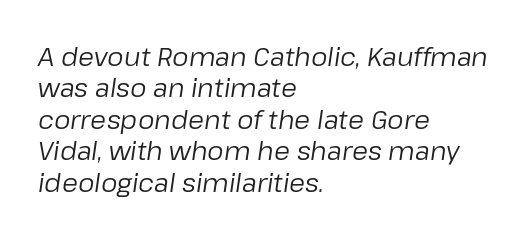
The image shows 26 px text type, italic (leaning right); set left-aligned, line spacing 1.21x, normal letter spacing, not underlined.
